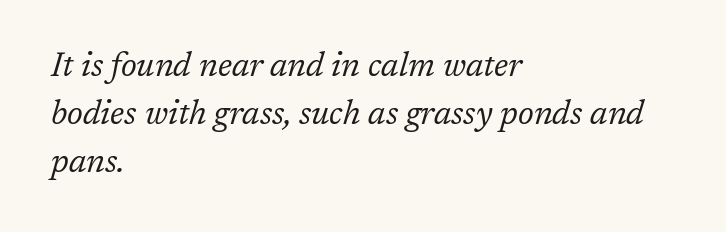
Q: Is the text bold? A: No.
Q: Is the text italic (slanted)? A: Yes, it leans right by about 17 degrees.
Q: Is the typeface a serif or a sans-serif typeface? A: Serif.
Q: Is the text underlined? A: No.
Q: How is the paragraph aligned? A: Left-aligned.
Q: Is the spacing between letters normal or unusually wide? A: Normal.
Q: Is the spacing between lines tight, normal or loose? A: Normal.
Q: Width (condensed, normal, or wide)? A: Normal.
Q: Stroke contrast? A: Low.
Q: x-height? A: Medium.
Q: Monospaced? A: No.
